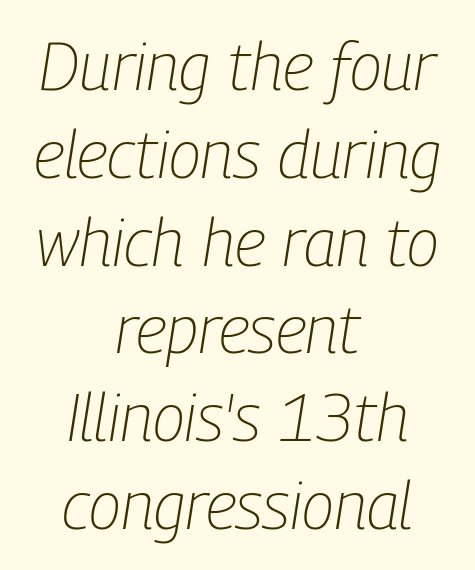
{"italic": "yes", "lean": "right", "slant_degrees": 9, "bold": "no", "weight": "light", "width": "condensed", "stroke_contrast": "low", "x_height": "medium", "monospaced": "no", "underline": "no", "align": "center", "line_spacing": "normal", "line_spacing_ratio": 1.33, "letter_spacing": "normal", "letter_spacing_em": 0.0, "glyph_px": 66}
